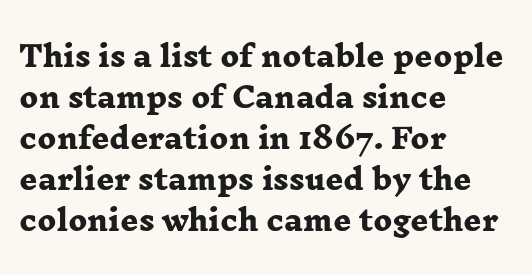
{"serif": "yes", "bold": "yes", "weight": "heavy", "width": "wide", "stroke_contrast": "low", "x_height": "medium", "monospaced": "no", "underline": "no", "align": "left", "line_spacing": "normal", "line_spacing_ratio": 1.46, "letter_spacing": "normal", "letter_spacing_em": 0.0, "glyph_px": 28}
